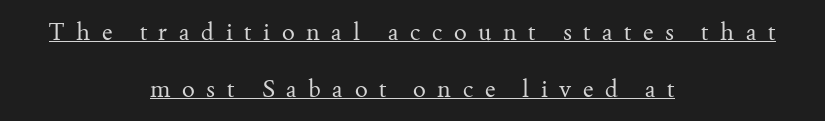
The characters are drawn with everyday or finer stroke widths. Teacher's note: observe the equal gaps on both sides — that is centered alignment. The sample's only ornament is a line tracing under the words. The tracking jumps out immediately: characters are airy and widely separated. This is roman type, the default non-slanted kind.
